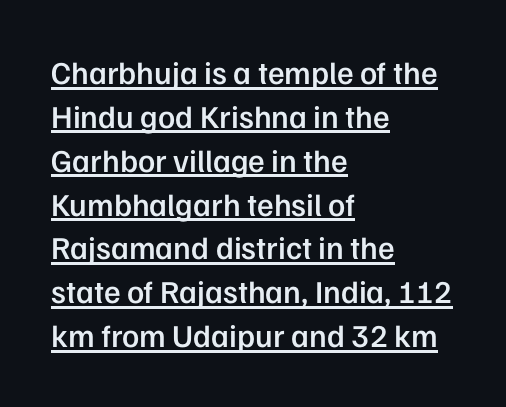
The image shows 32 px semibold sans-serif type, upright; set left-aligned, normal line spacing (1.37x), normal letter spacing, underlined; low stroke contrast and a medium x-height.
